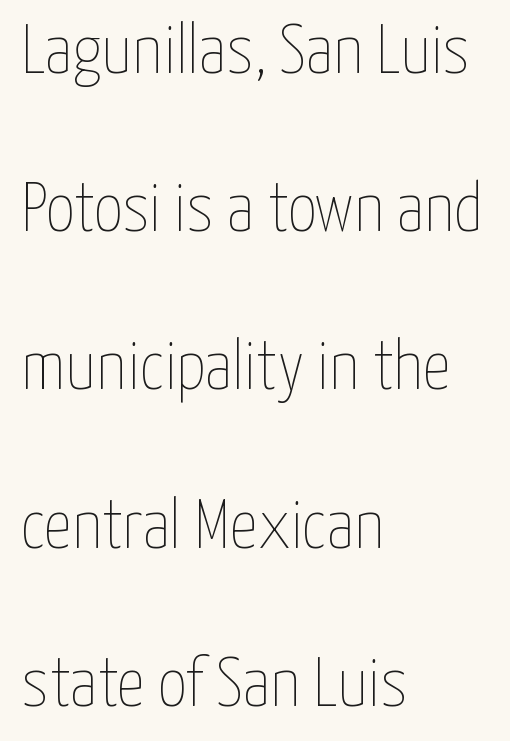
{"italic": "no", "bold": "no", "weight": "thin", "width": "condensed", "stroke_contrast": "low", "x_height": "medium", "monospaced": "no", "underline": "no", "align": "left", "line_spacing": "loose", "line_spacing_ratio": 2.26, "letter_spacing": "normal", "letter_spacing_em": 0.0, "glyph_px": 70}
